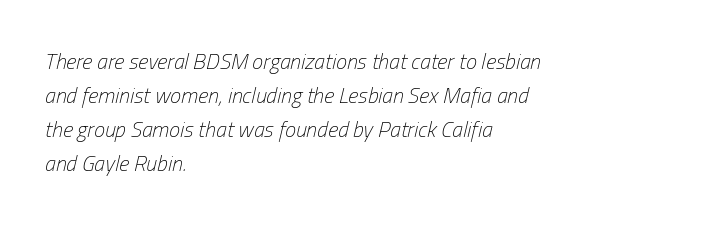
The image shows 22 px text type, italic (leaning right); set left-aligned, normal line spacing (1.55x), normal letter spacing, not underlined.
